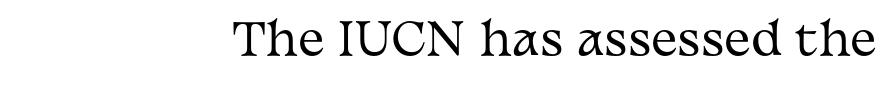
This sample uses a serif face. Character widths vary here, with narrow letters taking less room than wide ones. Rendered with straight, roman letterforms. A bare baseline throughout the passage. The passage shown has conventional tracking throughout.
